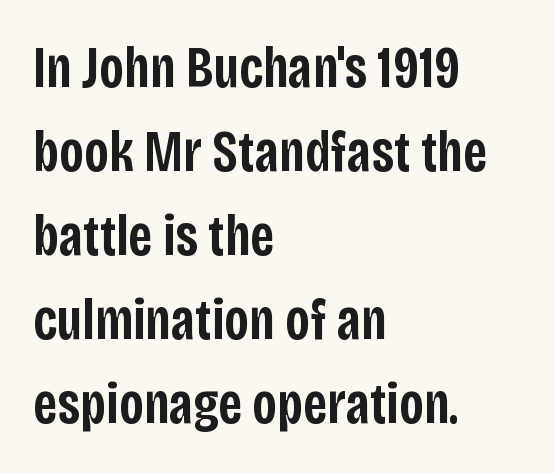
The image shows 58 px semibold, condensed sans-serif type, upright; set left-aligned, normal line spacing (1.45x), normal letter spacing, not underlined; low stroke contrast and a large x-height.
